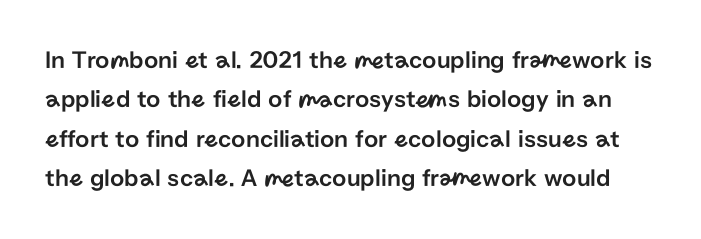
Q: Is the text italic (slanted)? A: No, it is upright.
Q: Is the text underlined? A: No.
Q: Is the spacing between letters normal or unusually wide? A: Normal.
Q: Is the spacing between lines tight, normal or loose? A: Normal.
